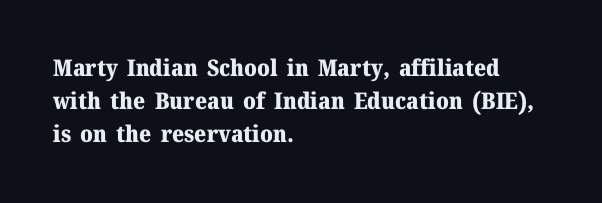
Q: Is the text bold? A: Yes.
Q: Is the text italic (slanted)? A: No, it is upright.
Q: Is the text underlined? A: No.
Q: How is the paragraph aligned? A: Left-aligned.
Q: Is the spacing between letters normal or unusually wide? A: Normal.
Q: Is the spacing between lines tight, normal or loose? A: Normal.
